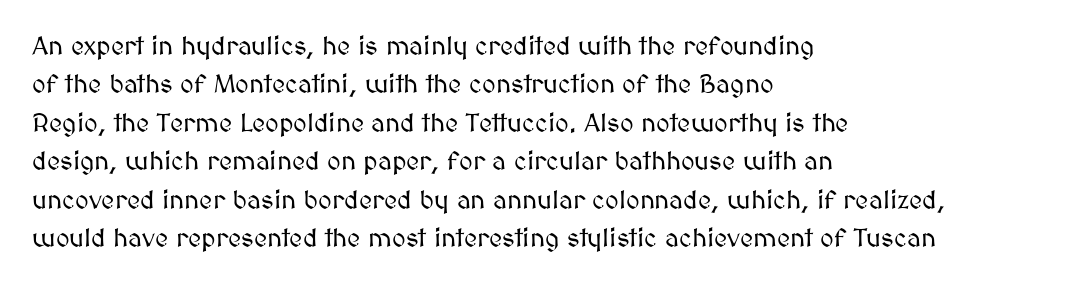
{"italic": "no", "underline": "no", "align": "left", "line_spacing": "normal", "line_spacing_ratio": 1.48, "letter_spacing": "normal", "letter_spacing_em": 0.0, "glyph_px": 26}
